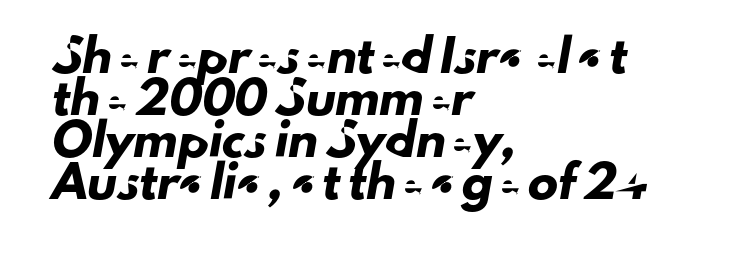
Classification — sans serif. Is this a fixed-width face? No — the glyphs have proportional, varying widths. The line texture is even and compact thanks to regular tracking. Each row of text sits above clean, open space. The leading is moderate, giving the passage an even texture.
